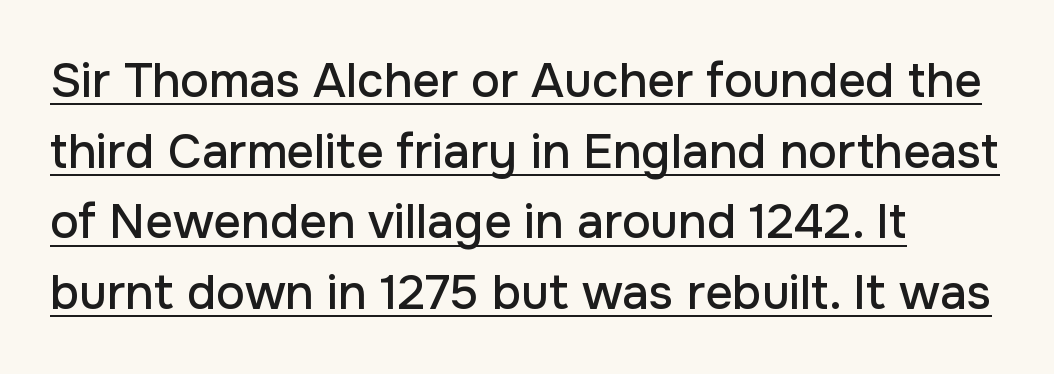
The image shows 48 px sans-serif type, upright; set left-aligned, normal line spacing (1.47x), normal letter spacing, underlined; low stroke contrast and a medium x-height.
